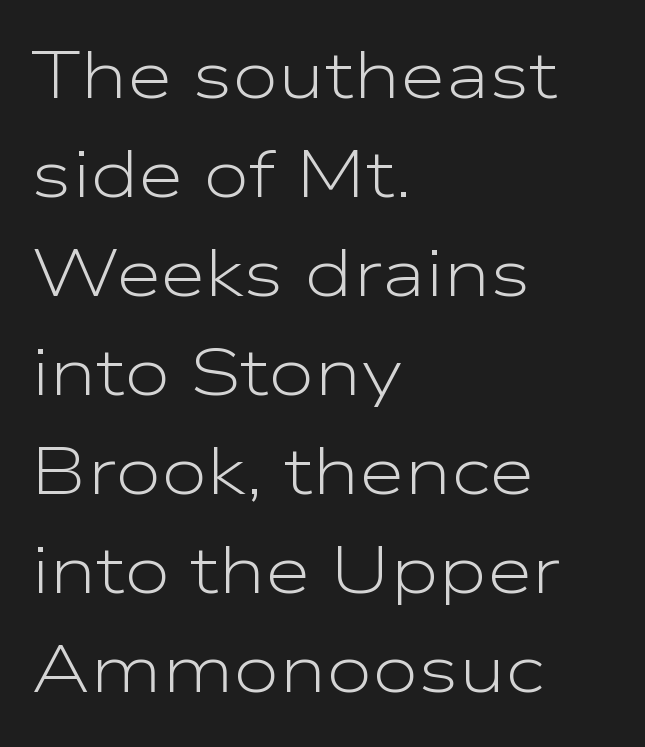
The image shows 66 px light, wide sans-serif type, upright; set left-aligned, normal line spacing (1.5x), normal letter spacing, not underlined; low stroke contrast and a medium x-height.
